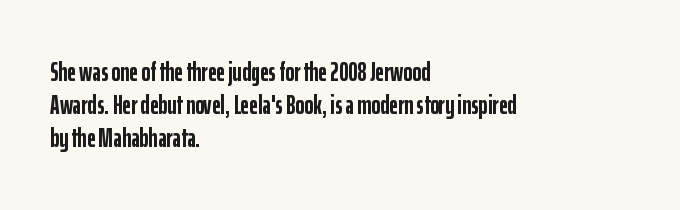
The image shows 27 px bold type, upright; set left-aligned, line spacing 1.23x, normal letter spacing, not underlined.
